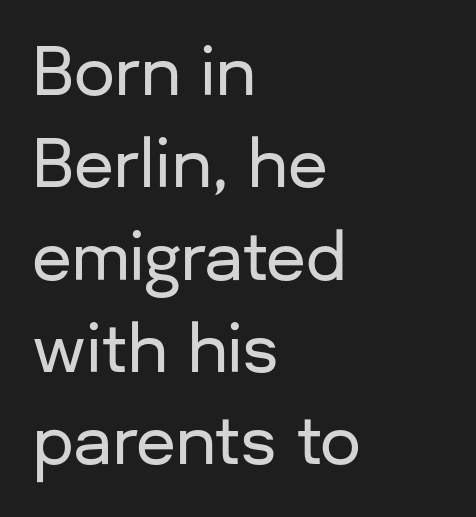
{"serif": "no", "italic": "no", "width": "normal", "stroke_contrast": "low", "x_height": "medium", "monospaced": "no", "underline": "no", "align": "left", "line_spacing": "normal", "line_spacing_ratio": 1.42, "letter_spacing": "normal", "letter_spacing_em": 0.0, "glyph_px": 65}
